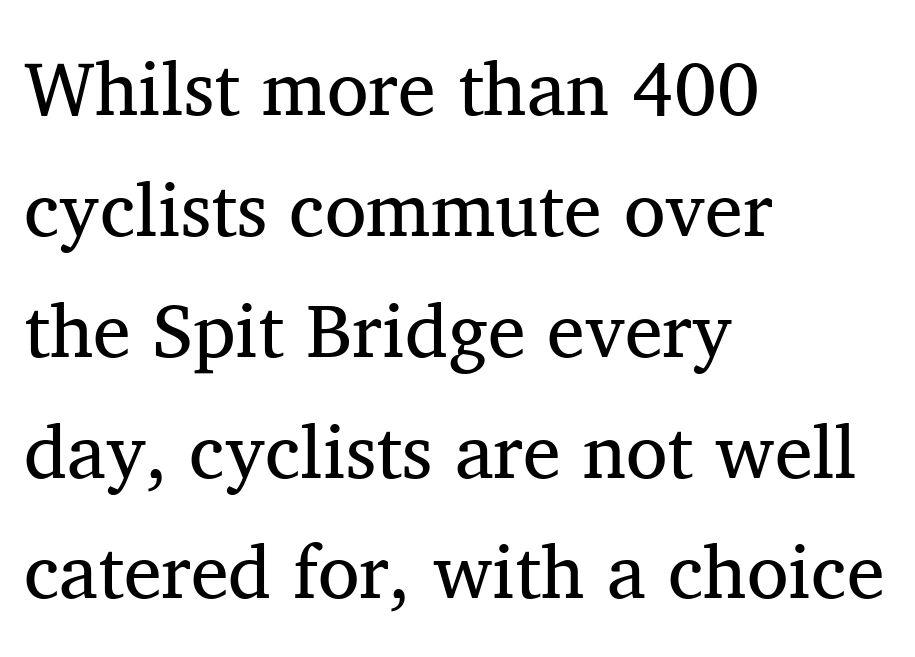
Q: Is the text bold? A: No.
Q: Is the text italic (slanted)? A: No, it is upright.
Q: Is the typeface a serif or a sans-serif typeface? A: Serif.
Q: Is the text underlined? A: No.
Q: How is the paragraph aligned? A: Left-aligned.
Q: Is the spacing between letters normal or unusually wide? A: Normal.
Q: Is the spacing between lines tight, normal or loose? A: Normal.
Q: Width (condensed, normal, or wide)? A: Normal.
Q: Stroke contrast? A: Medium.
Q: x-height? A: Medium.
Q: Monospaced? A: No.
